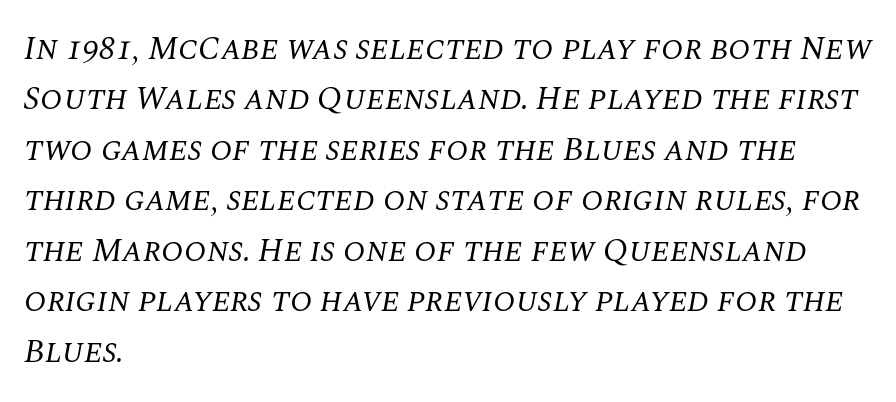
Q: Is the text bold? A: No.
Q: Is the text italic (slanted)? A: Yes, it leans right by about 10 degrees.
Q: Is the typeface a serif or a sans-serif typeface? A: Serif.
Q: Is the text underlined? A: No.
Q: How is the paragraph aligned? A: Left-aligned.
Q: Is the spacing between letters normal or unusually wide? A: Normal.
Q: Is the spacing between lines tight, normal or loose? A: Normal.
Q: Width (condensed, normal, or wide)? A: Normal.
Q: Stroke contrast? A: Medium.
Q: x-height? A: Large.
Q: Monospaced? A: No.
